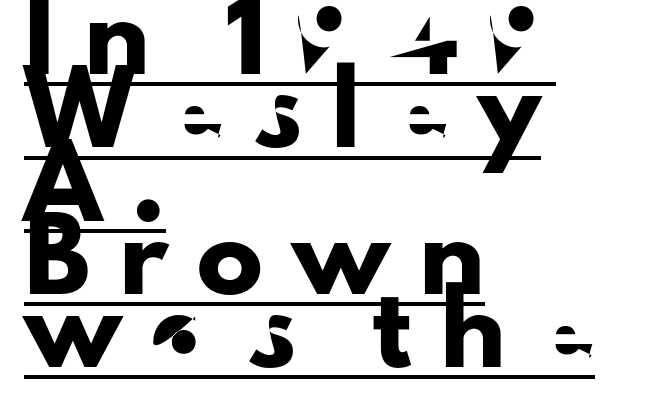
Spacing verdict: proportional, widths tailored to each character. How are the letters spaced? Widely, with obvious added tracking. Typographically, this falls in the sans-serif category. A typesetter would call this leading minimal, almost set solid. Compared with undecorated copy, this sample adds a rule below the words. Leftover space on each line is placed entirely after the last word.
